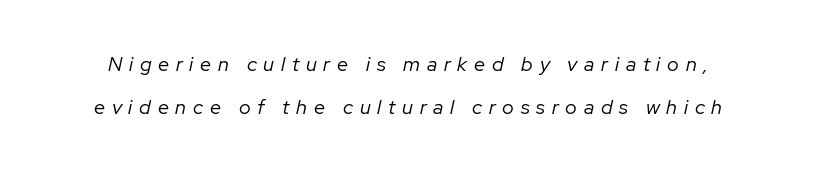
The image shows 20 px text type, italic (leaning right); set loose line spacing (2.17x), unusually wide letter spacing (+0.34 em), not underlined.
